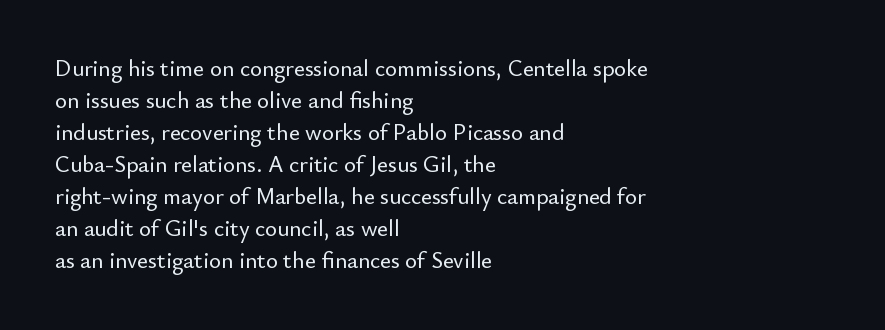
The image shows 23 px text type, upright; set left-aligned, normal line spacing (1.39x), normal letter spacing, not underlined.
